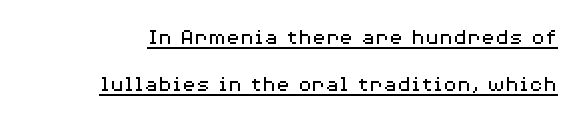
{"italic": "no", "bold": "no", "underline": "yes", "line_spacing": "loose", "line_spacing_ratio": 2.04, "letter_spacing": "normal", "letter_spacing_em": 0.0, "glyph_px": 23}
